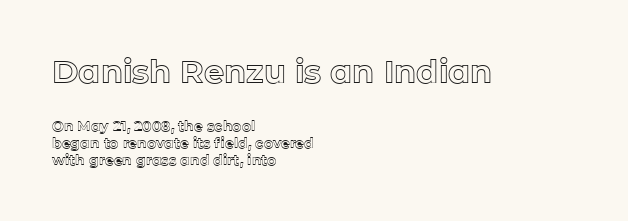
{"italic": "no", "width": "normal", "x_height": "medium", "monospaced": "no", "underline": "no", "align": "left", "line_spacing_ratio": 1.22, "letter_spacing": "normal", "letter_spacing_em": 0.0, "larger_block": "first", "size_ratio": 2.29, "glyph_px": 32}
